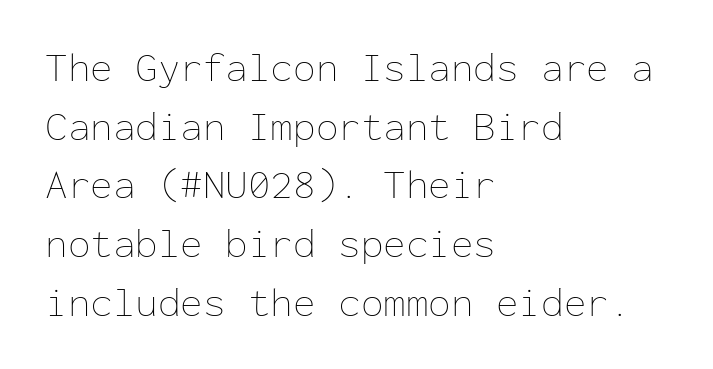
The image shows 41 px thin type, upright, monospaced; set left-aligned, normal line spacing (1.43x), normal letter spacing, not underlined; low stroke contrast and a medium x-height.
